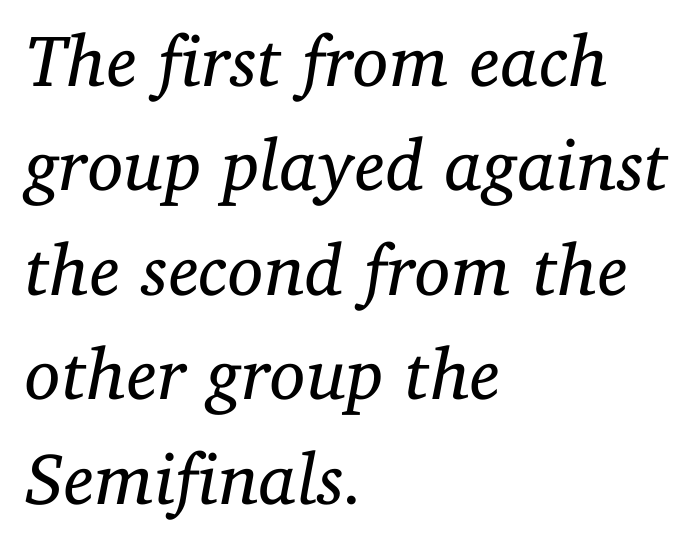
Q: Is the text bold? A: No.
Q: Is the text italic (slanted)? A: Yes, it leans right by about 11 degrees.
Q: Is the typeface a serif or a sans-serif typeface? A: Serif.
Q: Is the text underlined? A: No.
Q: How is the paragraph aligned? A: Left-aligned.
Q: Is the spacing between letters normal or unusually wide? A: Normal.
Q: Is the spacing between lines tight, normal or loose? A: Normal.
Q: Width (condensed, normal, or wide)? A: Normal.
Q: Stroke contrast? A: Low.
Q: x-height? A: Medium.
Q: Monospaced? A: No.
